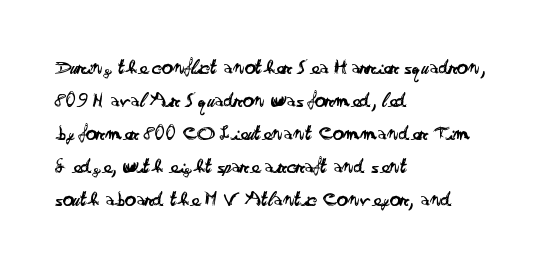
Q: Is the text bold? A: No.
Q: Is the text italic (slanted)? A: No, it is upright.
Q: Is the text underlined? A: No.
Q: How is the paragraph aligned? A: Left-aligned.
Q: Is the spacing between letters normal or unusually wide? A: Normal.
Q: Is the spacing between lines tight, normal or loose? A: Normal.
